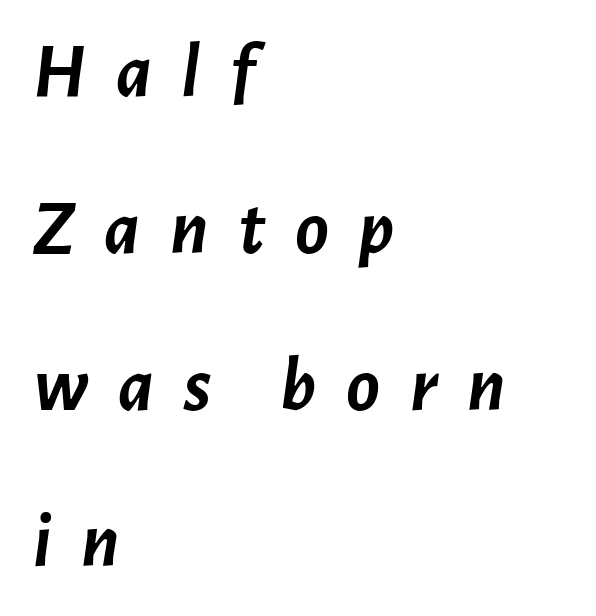
This is heavy type, rendered in bold. Horizontal bands of white between lines are thick stripes. A classic flush-left, rag-right setting is used for this passage. There is plenty of visible air inserted between adjacent glyphs. You could not count columns in this text — the font is proportionally spaced.
